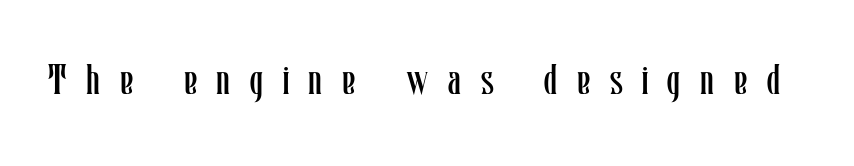
Q: Is the text bold? A: No.
Q: Is the text italic (slanted)? A: No, it is upright.
Q: Is the text underlined? A: No.
Q: Is the spacing between letters normal or unusually wide? A: Unusually wide.
Q: Width (condensed, normal, or wide)? A: Condensed.
Q: Stroke contrast? A: Low.
Q: x-height? A: Medium.
Q: Monospaced? A: No.
